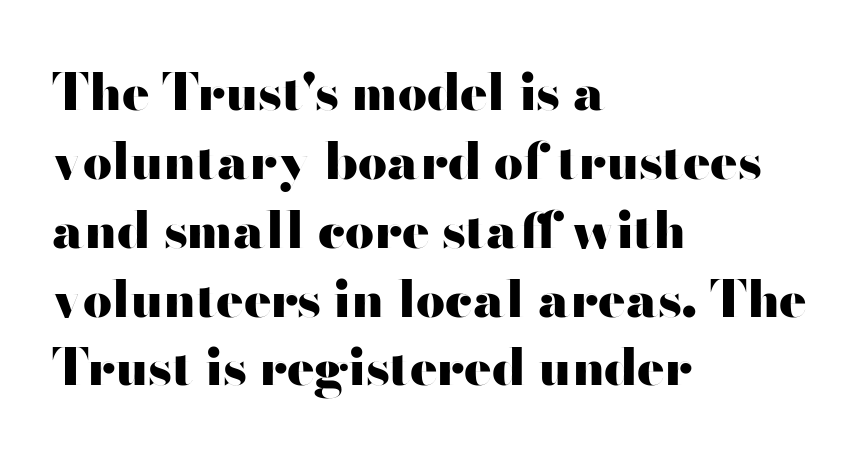
The image shows 51 px heavy, wide type, upright; set left-aligned, normal line spacing (1.35x), normal letter spacing, not underlined; high stroke contrast and a small x-height.
